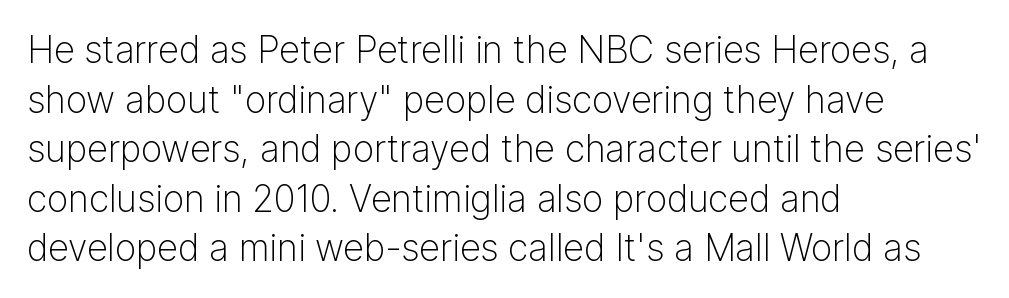
The image shows 37 px light sans-serif type, upright; set left-aligned, normal line spacing (1.34x), normal letter spacing, not underlined; low stroke contrast and a medium x-height.
